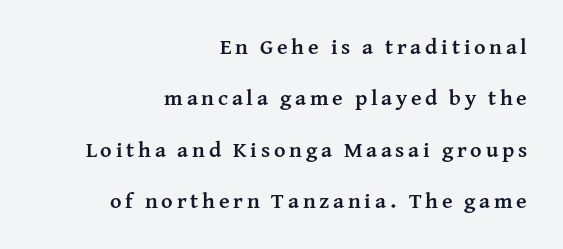
Any mark beneath the type? The region is blank. Posture: vertical. The lines are spread far apart with generous leading. Line ends are locked; line starts wander. Bold? Absolutely — the strokes are thick and heavy.
